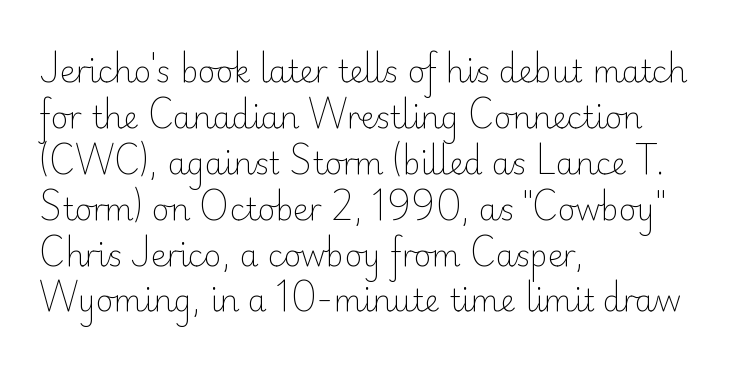
The image shows 30 px light sans-serif type, upright; set left-aligned, normal line spacing (1.53x), normal letter spacing, not underlined; low stroke contrast and a small x-height.
